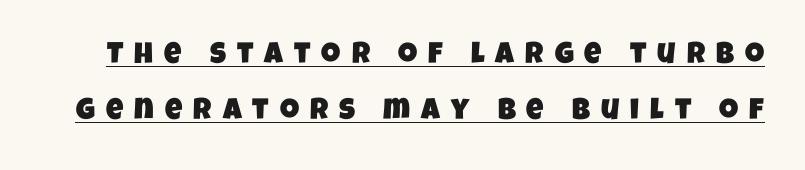
{"serif": "no", "width": "condensed", "stroke_contrast": "low", "x_height": "large", "monospaced": "no", "underline": "yes", "line_spacing_ratio": 1.87, "letter_spacing": "wide", "letter_spacing_em": 0.37, "glyph_px": 30}
